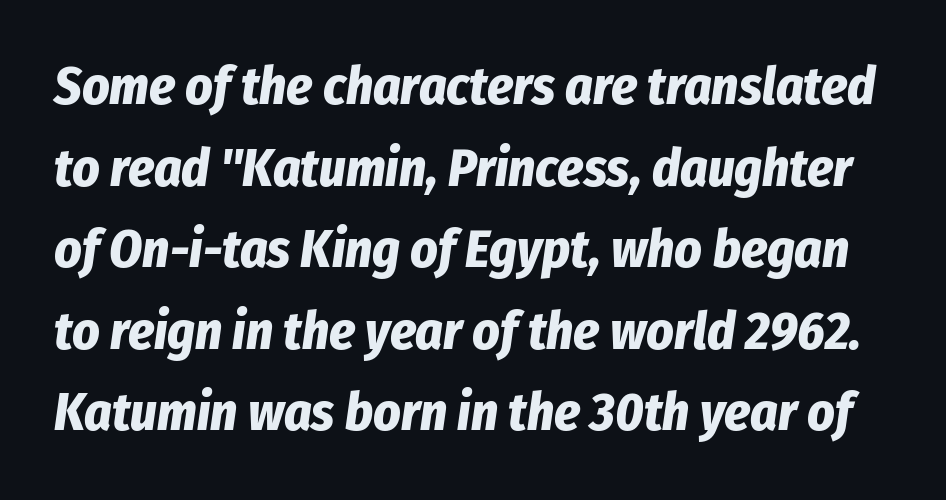
{"italic": "yes", "lean": "right", "slant_degrees": 8, "bold": "yes", "weight": "bold", "width": "condensed", "stroke_contrast": "low", "x_height": "medium", "monospaced": "no", "underline": "no", "line_spacing": "normal", "line_spacing_ratio": 1.54, "letter_spacing": "normal", "letter_spacing_em": 0.0, "glyph_px": 53}
